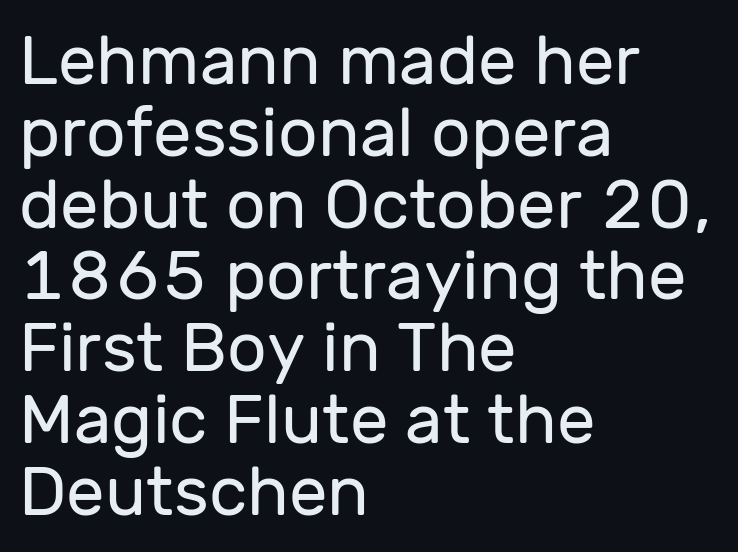
Does extra space separate the letters? No, they use regular spacing. Is this a fixed-width face? No — the glyphs have proportional, varying widths. Honestly, the rows look squashed on top of each other. The characters display no serif detailing; their extremities are plain. The letterforms sit at book weight or below. These lines were composed using upright roman letters.
